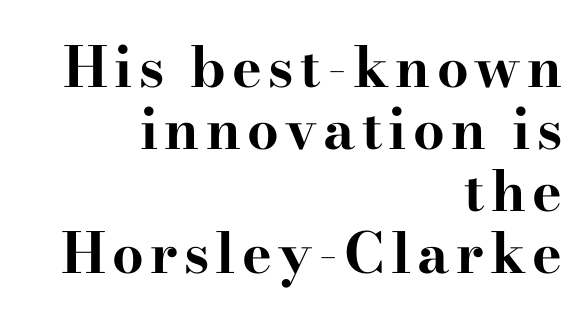
Q: Is the text bold? A: Yes.
Q: Is the text italic (slanted)? A: No, it is upright.
Q: Is the typeface a serif or a sans-serif typeface? A: Serif.
Q: Is the text underlined? A: No.
Q: How is the paragraph aligned? A: Right-aligned.
Q: Is the spacing between lines tight, normal or loose? A: Tight.
Q: Width (condensed, normal, or wide)? A: Wide.
Q: Stroke contrast? A: High.
Q: x-height? A: Small.
Q: Monospaced? A: No.
